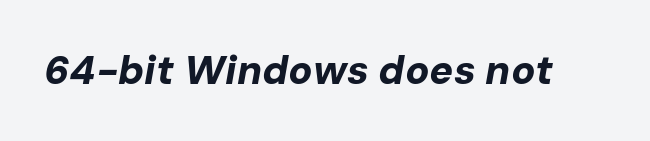
Q: Is the text bold? A: Yes.
Q: Is the text italic (slanted)? A: Yes, it leans right by about 10 degrees.
Q: Is the text underlined? A: No.
Q: Is the spacing between letters normal or unusually wide? A: Normal.
Q: Width (condensed, normal, or wide)? A: Normal.
Q: Stroke contrast? A: Low.
Q: x-height? A: Medium.
Q: Monospaced? A: No.
